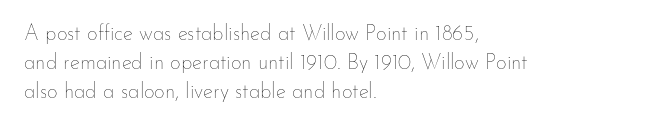
{"italic": "no", "bold": "no", "underline": "no", "align": "left", "line_spacing": "normal", "line_spacing_ratio": 1.38, "letter_spacing": "normal", "letter_spacing_em": 0.0, "glyph_px": 21}
